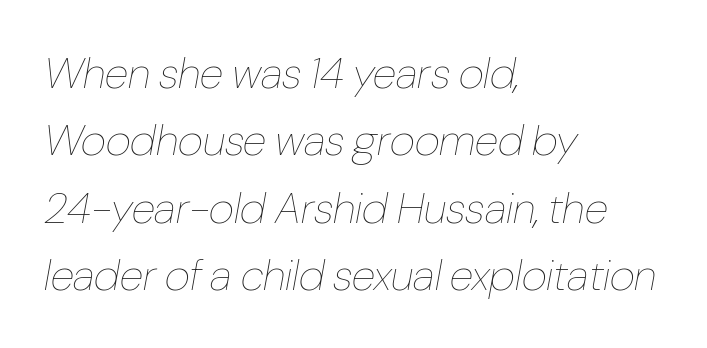
{"italic": "yes", "lean": "right", "slant_degrees": 10, "bold": "no", "weight": "thin", "width": "condensed", "stroke_contrast": "low", "x_height": "medium", "monospaced": "no", "underline": "no", "align": "left", "line_spacing": "normal", "line_spacing_ratio": 1.53, "letter_spacing": "normal", "letter_spacing_em": 0.0, "glyph_px": 44}
